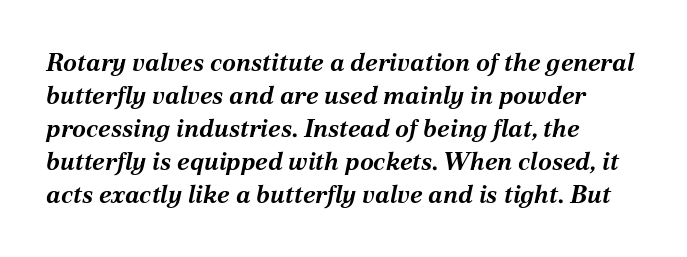
{"italic": "yes", "lean": "right", "slant_degrees": 12, "bold": "yes", "underline": "no", "align": "left", "line_spacing": "normal", "line_spacing_ratio": 1.32, "letter_spacing": "normal", "letter_spacing_em": 0.0, "glyph_px": 25}
